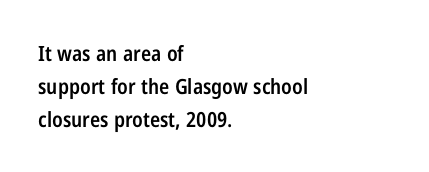
A somewhat darkened texture: the type is semibold rather than bold. Every stem runs plumb, perpendicular to the baseline. No extra tracking has been applied to these lines. A bare baseline throughout the passage. Every row of glyphs begins at an identical x-position on the left. Normally led — the rows are evenly, conventionally spaced.
